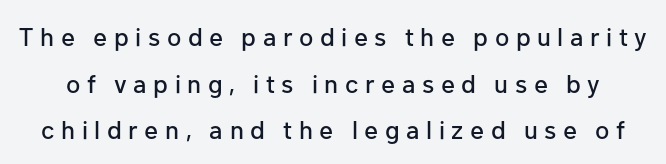
The image shows 26 px text type, upright; set line spacing 1.79x, unusually wide letter spacing (+0.25 em), not underlined.
